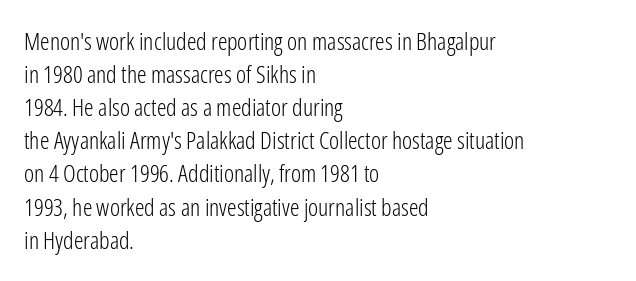
The image shows 24 px text type, upright; set left-aligned, normal line spacing (1.38x), normal letter spacing, not underlined.
